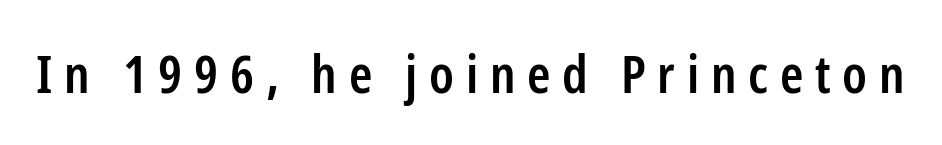
The image shows 53 px semibold, condensed sans-serif type, upright; set unusually wide letter spacing (+0.22 em), not underlined; low stroke contrast and a medium x-height.
